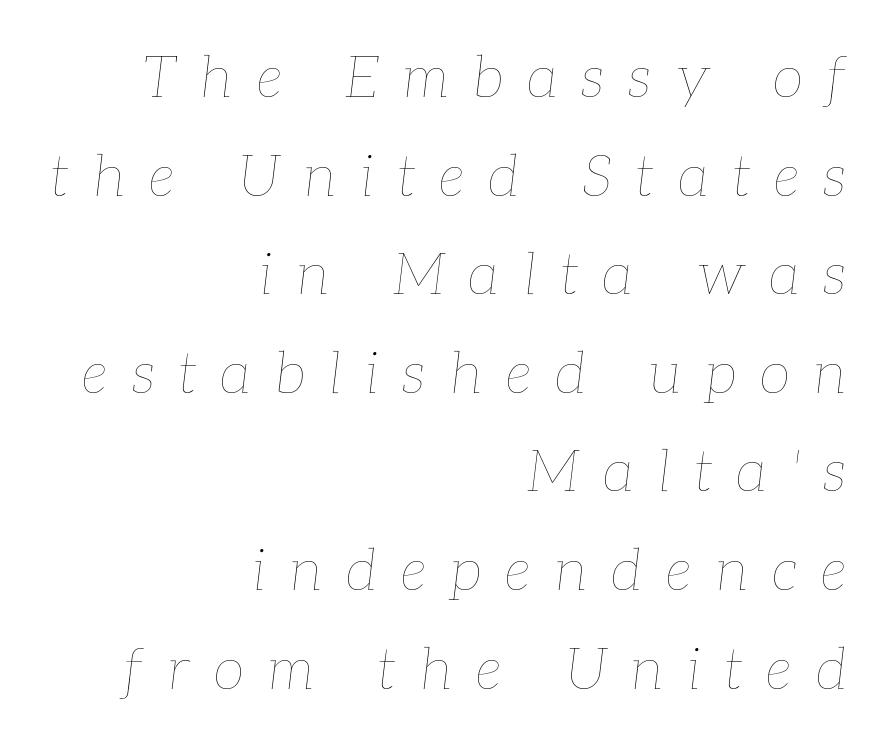
Q: Is the text bold? A: No.
Q: Is the text italic (slanted)? A: Yes, it leans right by about 7 degrees.
Q: Is the text underlined? A: No.
Q: How is the paragraph aligned? A: Right-aligned.
Q: Is the spacing between letters normal or unusually wide? A: Unusually wide.
Q: Width (condensed, normal, or wide)? A: Normal.
Q: Stroke contrast? A: Low.
Q: x-height? A: Medium.
Q: Monospaced? A: No.
